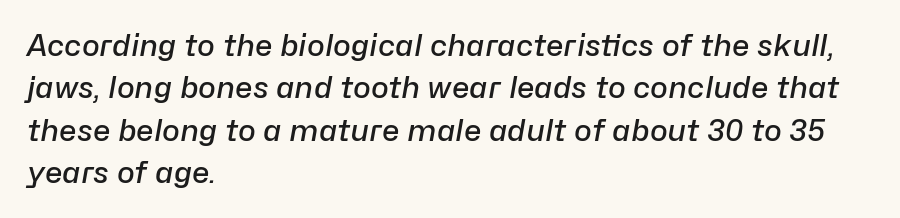
{"italic": "yes", "lean": "right", "slant_degrees": 10, "bold": "semi", "weight": "semibold", "width": "normal", "stroke_contrast": "low", "x_height": "medium", "monospaced": "no", "underline": "no", "align": "left", "line_spacing": "normal", "line_spacing_ratio": 1.41, "letter_spacing": "normal", "letter_spacing_em": 0.0, "glyph_px": 30}
